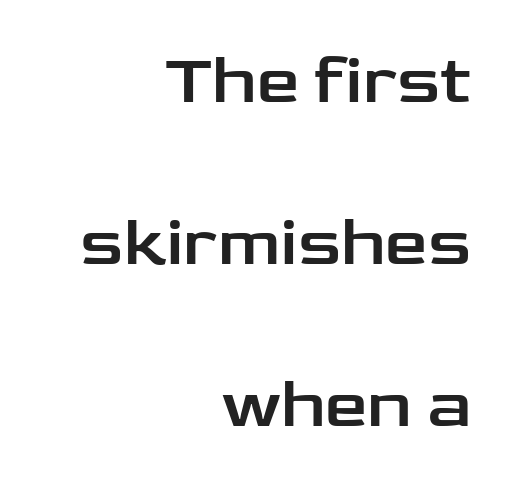
Short and long lines alike share a common ending point at right. The passage shown is not underscored anywhere. The rendering uses natural spacing where letterforms have individual widths. These lines stand farther apart than default settings would place them. A typesetter would label this face a sans.
